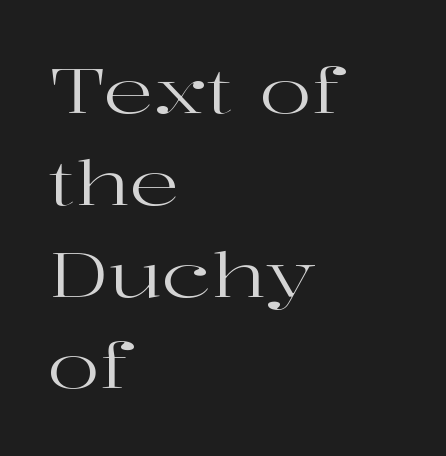
Q: Is the text bold? A: No.
Q: Is the text italic (slanted)? A: No, it is upright.
Q: Is the typeface a serif or a sans-serif typeface? A: Serif.
Q: Is the text underlined? A: No.
Q: How is the paragraph aligned? A: Left-aligned.
Q: Is the spacing between letters normal or unusually wide? A: Normal.
Q: Is the spacing between lines tight, normal or loose? A: Normal.
Q: Width (condensed, normal, or wide)? A: Wide.
Q: Stroke contrast? A: High.
Q: x-height? A: Medium.
Q: Monospaced? A: No.
